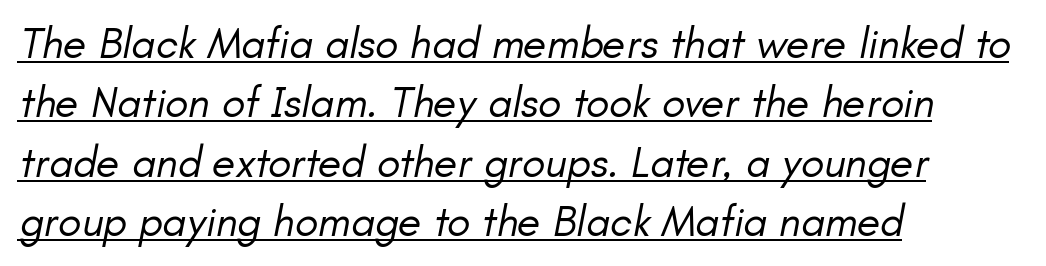
The image shows 43 px regular-weight type, italic (leaning right); set left-aligned, normal line spacing (1.38x), normal letter spacing, underlined; low stroke contrast and a small x-height.
